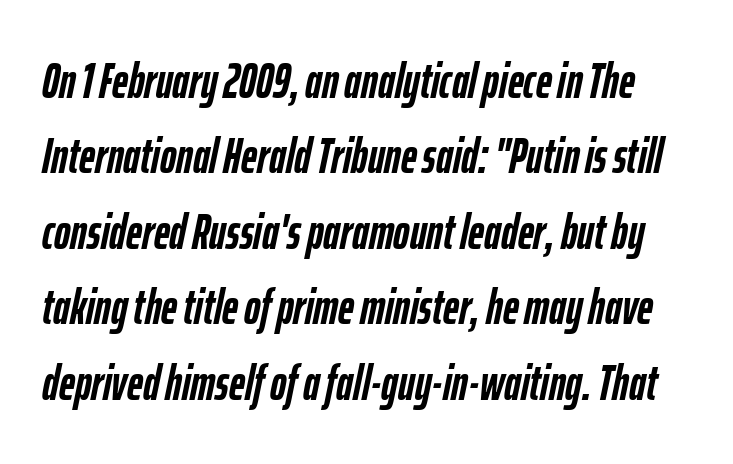
Q: Is the text bold? A: Yes.
Q: Is the text italic (slanted)? A: Yes, it leans right by about 12 degrees.
Q: Is the text underlined? A: No.
Q: Is the spacing between letters normal or unusually wide? A: Normal.
Q: Is the spacing between lines tight, normal or loose? A: Normal.
Q: Width (condensed, normal, or wide)? A: Condensed.
Q: Stroke contrast? A: Low.
Q: x-height? A: Medium.
Q: Monospaced? A: No.
